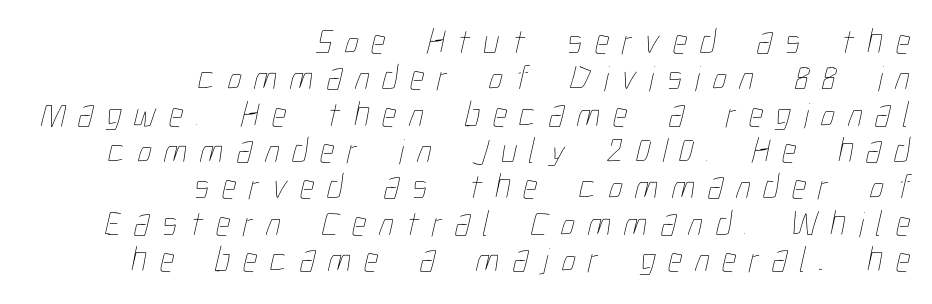
{"bold": "no", "weight": "thin", "width": "condensed", "stroke_contrast": "low", "x_height": "medium", "monospaced": "no", "underline": "no", "align": "right", "line_spacing": "tight", "line_spacing_ratio": 1.01, "letter_spacing": "wide", "letter_spacing_em": 0.35, "glyph_px": 36}
